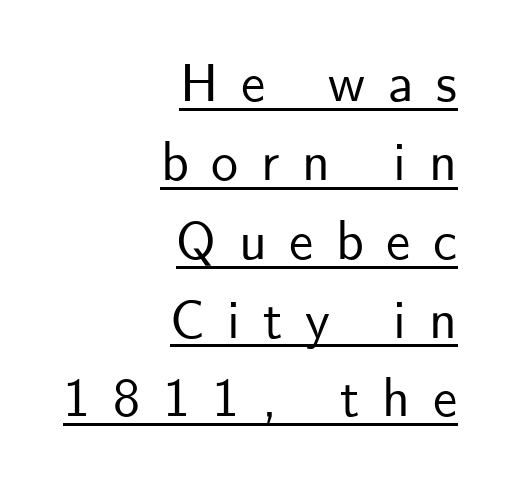
The image shows 54 px sans-serif type, upright; set right-aligned, normal line spacing (1.46x), unusually wide letter spacing (+0.42 em), underlined; low stroke contrast and a small x-height.
